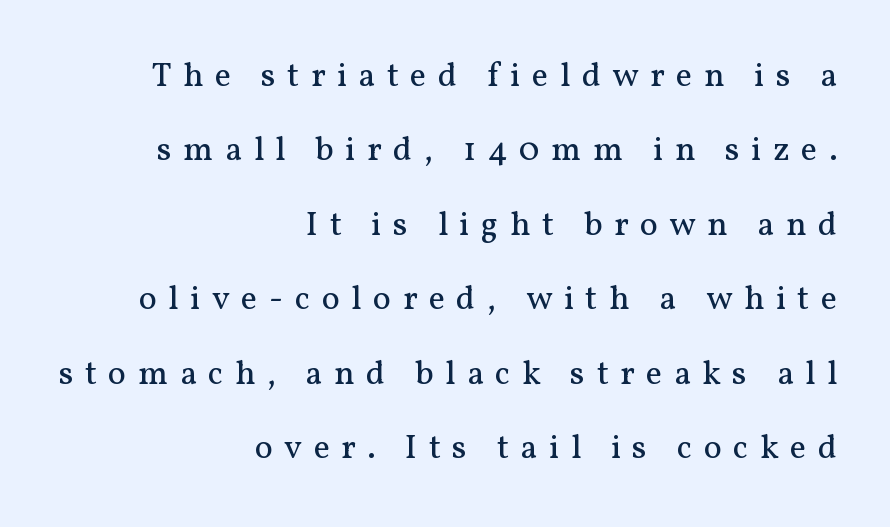
The image shows 34 px regular-weight serif type, upright; set right-aligned, loose line spacing (2.19x), unusually wide letter spacing (+0.34 em), not underlined; medium stroke contrast and a medium x-height.
